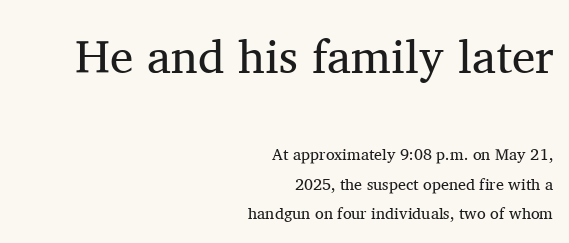
Q: Is the text bold? A: No.
Q: Is the text italic (slanted)? A: No, it is upright.
Q: Is the typeface a serif or a sans-serif typeface? A: Serif.
Q: Is the text underlined? A: No.
Q: How is the paragraph aligned? A: Right-aligned.
Q: Is the spacing between letters normal or unusually wide? A: Normal.
Q: Which block of text is set in a larger size, the first (top) or the second (bottom)? A: The first (top) one.
Q: Width (condensed, normal, or wide)? A: Normal.
Q: Stroke contrast? A: Medium.
Q: x-height? A: Medium.
Q: Monospaced? A: No.
